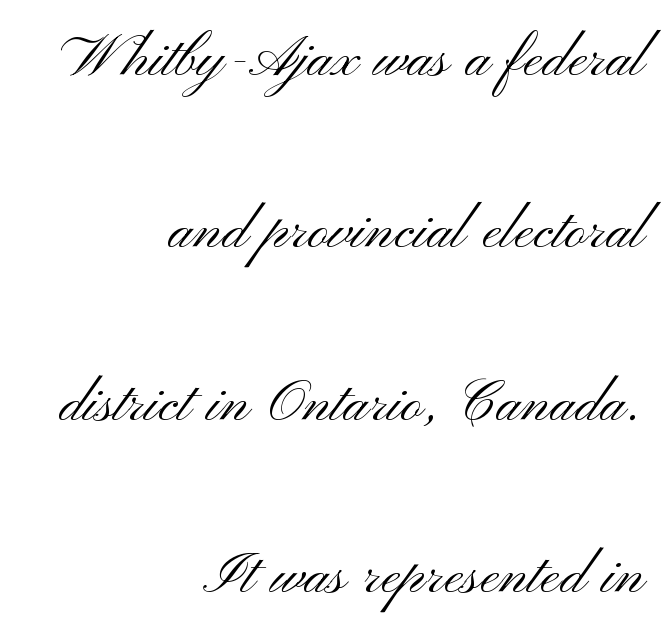
Tracking here is standard; glyphs follow each other at the usual distance. The weight would be labelled regular, book, light, or lighter still. Spacing verdict: proportional, widths tailored to each character. Observe the absence of serifs on each vertical stroke in this sample.
